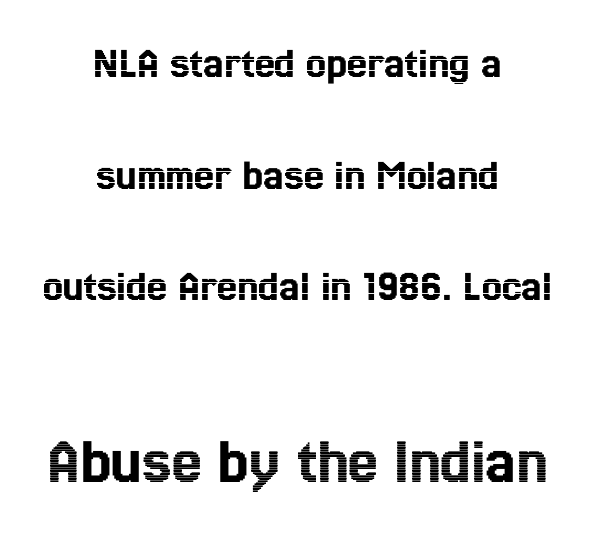
{"italic": "no", "width": "condensed", "x_height": "medium", "monospaced": "no", "underline": "no", "align": "center", "line_spacing": "loose", "line_spacing_ratio": 2.48, "letter_spacing": "normal", "letter_spacing_em": 0.0, "larger_block": "second", "size_ratio": 1.49, "glyph_px": 67}
